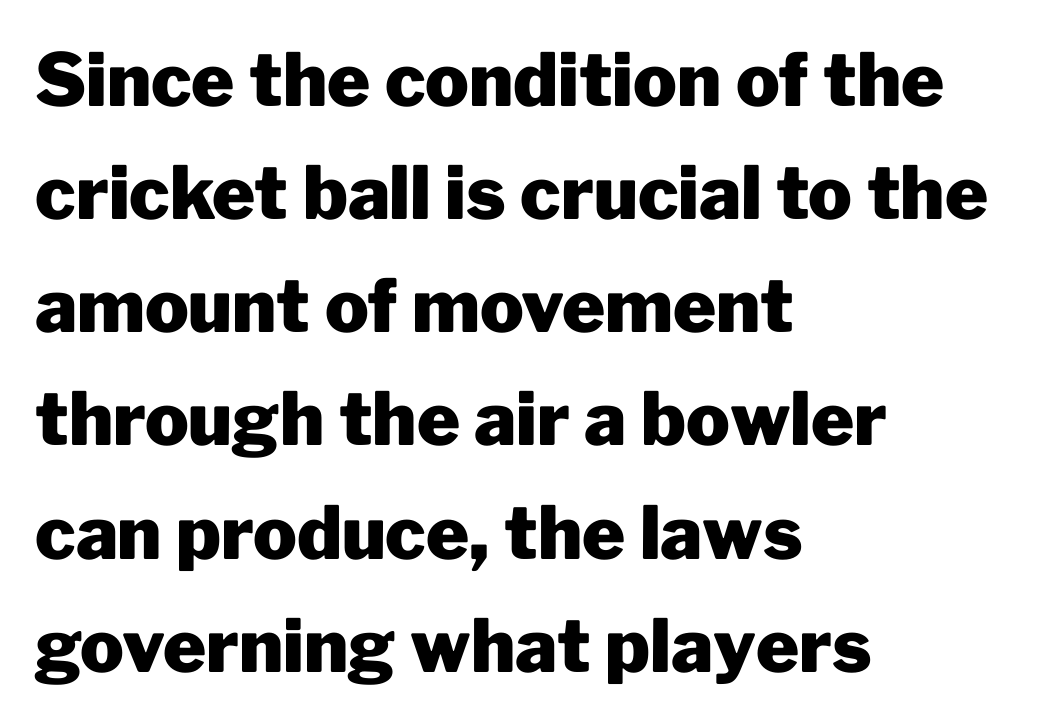
{"serif": "no", "italic": "no", "bold": "yes", "weight": "heavy", "width": "normal", "stroke_contrast": "low", "x_height": "medium", "monospaced": "no", "underline": "no", "align": "left", "line_spacing": "normal", "line_spacing_ratio": 1.55, "letter_spacing": "normal", "letter_spacing_em": 0.0, "glyph_px": 73}
